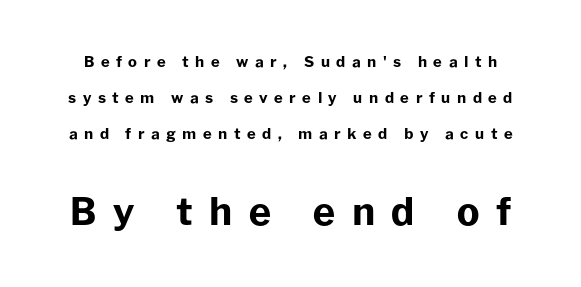
Q: Is the text bold? A: Yes.
Q: Is the text italic (slanted)? A: No, it is upright.
Q: Is the typeface a serif or a sans-serif typeface? A: Sans-serif.
Q: Is the text underlined? A: No.
Q: Is the spacing between letters normal or unusually wide? A: Unusually wide.
Q: Is the spacing between lines tight, normal or loose? A: Loose.
Q: Which block of text is set in a larger size, the first (top) or the second (bottom)? A: The second (bottom) one.
Q: Width (condensed, normal, or wide)? A: Normal.
Q: Stroke contrast? A: Low.
Q: x-height? A: Medium.
Q: Monospaced? A: No.
